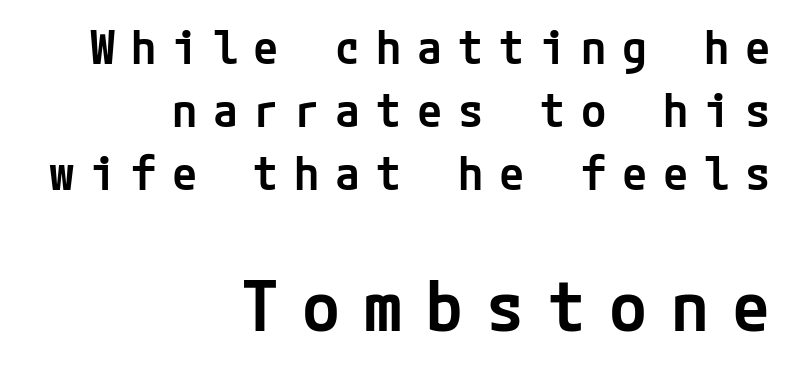
What weight is shown? A semibold, between regular and bold. Characters follow at a spacing far wider than the type designer built in. Does the bottom block carry the larger type? Yes, it does. The compositor pushed each line to the right boundary. This is sans-serif lettering, the kind often seen on screens and signage. The space between consecutive lines is moderate.
